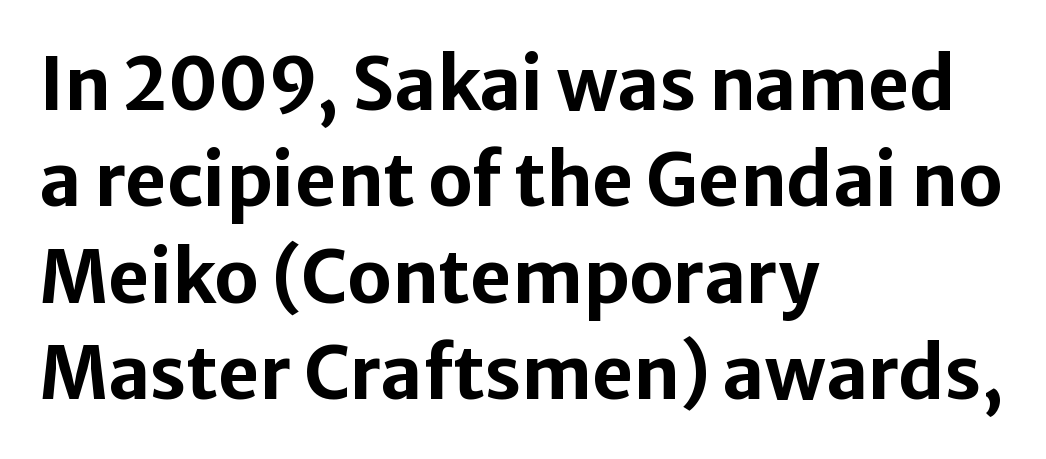
The image shows 72 px bold sans-serif type, upright; set left-aligned, normal line spacing (1.34x), normal letter spacing, not underlined; low stroke contrast and a medium x-height.
